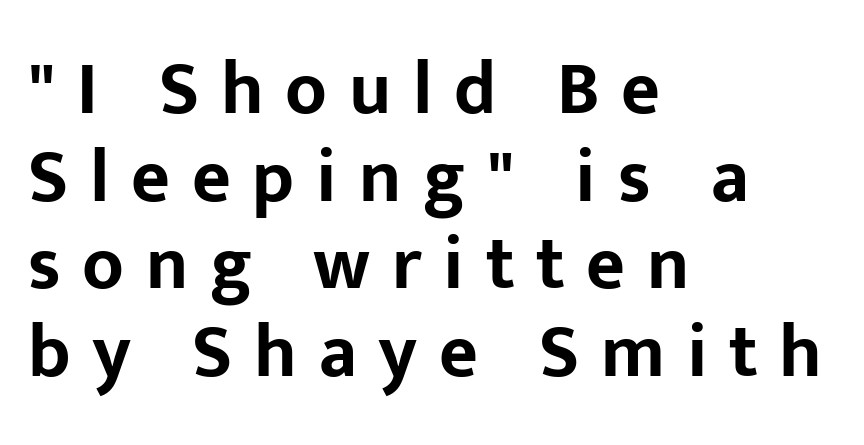
{"serif": "no", "italic": "no", "bold": "yes", "weight": "bold", "width": "normal", "stroke_contrast": "low", "x_height": "medium", "monospaced": "no", "underline": "no", "align": "left", "line_spacing_ratio": 1.17, "letter_spacing": "wide", "letter_spacing_em": 0.29, "glyph_px": 75}
